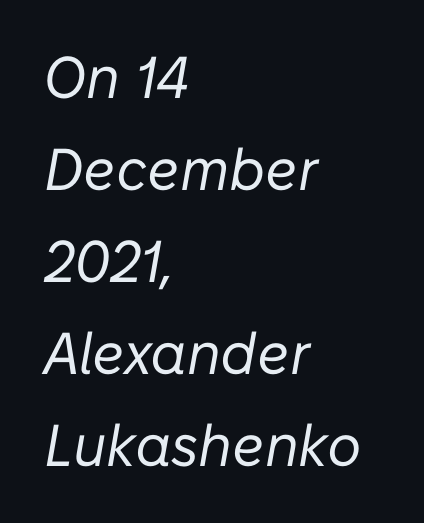
The image shows 59 px regular-weight type, italic (leaning right); set left-aligned, normal line spacing (1.56x), normal letter spacing, not underlined; low stroke contrast and a medium x-height.
